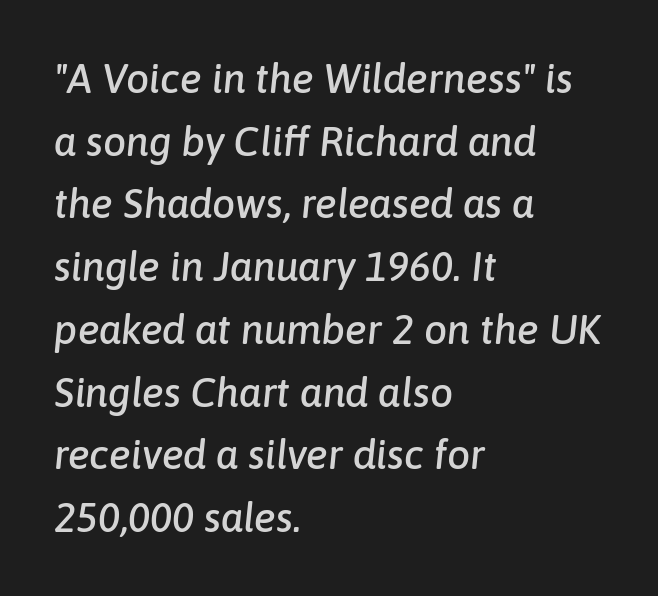
Q: Is the text italic (slanted)? A: Yes, it leans right by about 6 degrees.
Q: Is the text underlined? A: No.
Q: How is the paragraph aligned? A: Left-aligned.
Q: Is the spacing between letters normal or unusually wide? A: Normal.
Q: Is the spacing between lines tight, normal or loose? A: Normal.
Q: Width (condensed, normal, or wide)? A: Normal.
Q: Stroke contrast? A: Low.
Q: x-height? A: Medium.
Q: Monospaced? A: No.
